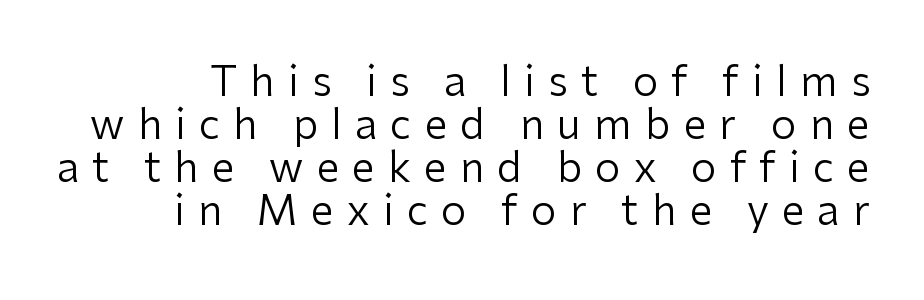
Stems and bowls with no extra thickness — not bold. Unlike a traditional serif, this face leaves its strokes unadorned. The rendering uses a small line-height, squeezing the rows. Is this a fixed-width face? No — the glyphs have proportional, varying widths. Does extra space separate the letters? Yes, quite a lot of it. Rule under the text: the space is simply empty.
